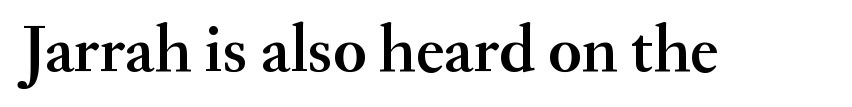
A clean baseline with only descenders dipping below it. Does extra space separate the letters? No, they use regular spacing. Does the lettering tilt? It doesn't — this is upright. The passage shown is typed in a proportional face where columns would drift. Observe the serifs anchoring each vertical stroke in this sample.
